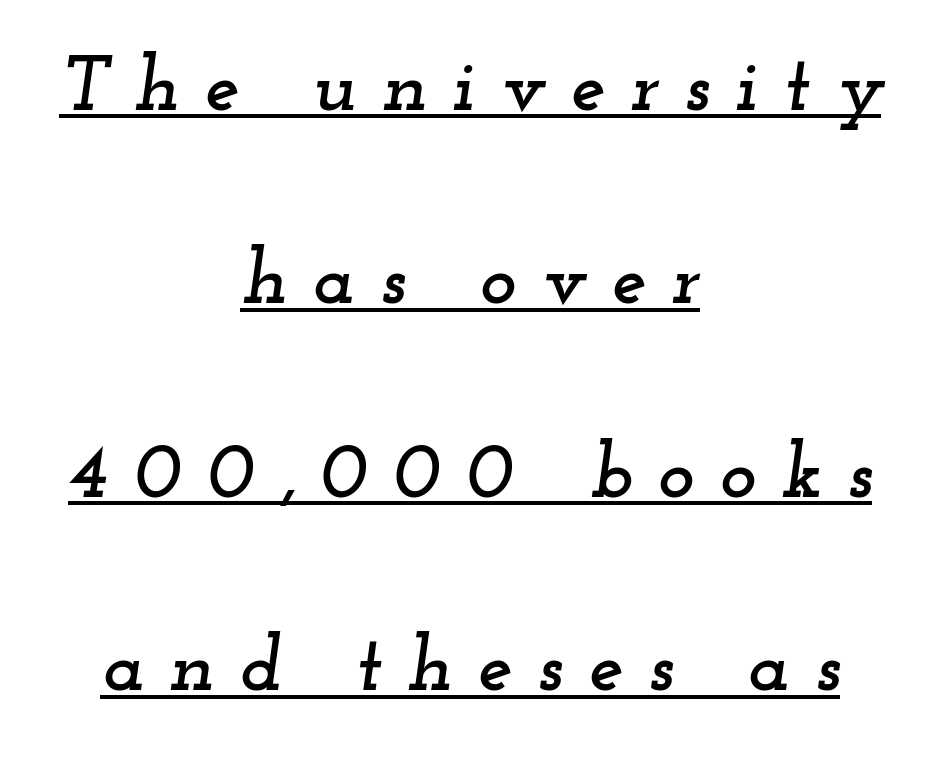
These lines are rendered in a variable-pitch font. The letters are spread apart with noticeably loose tracking. These characters rest on top of a visible drawn line. If you drew a line through each stem, it would be angled. Little horizontal feet cap the strokes, marking this as serif type. How would I describe the line gaps? Wide and relaxed.
